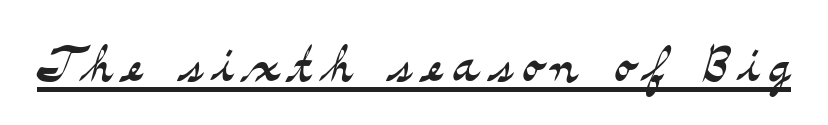
Q: Is the text bold? A: No.
Q: Is the text italic (slanted)? A: Yes.
Q: Is the typeface a serif or a sans-serif typeface? A: Serif.
Q: Is the text underlined? A: Yes.
Q: Width (condensed, normal, or wide)? A: Wide.
Q: Stroke contrast? A: Medium.
Q: x-height? A: Small.
Q: Monospaced? A: No.
